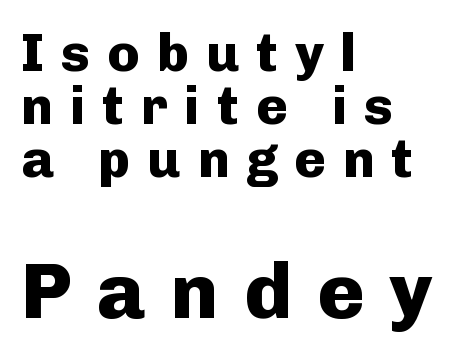
Q: Is the text bold? A: Yes.
Q: Is the text italic (slanted)? A: No, it is upright.
Q: Is the typeface a serif or a sans-serif typeface? A: Sans-serif.
Q: Is the text underlined? A: No.
Q: How is the paragraph aligned? A: Left-aligned.
Q: Is the spacing between letters normal or unusually wide? A: Unusually wide.
Q: Is the spacing between lines tight, normal or loose? A: Tight.
Q: Which block of text is set in a larger size, the first (top) or the second (bottom)? A: The second (bottom) one.
Q: Width (condensed, normal, or wide)? A: Normal.
Q: Stroke contrast? A: Low.
Q: x-height? A: Medium.
Q: Monospaced? A: No.
